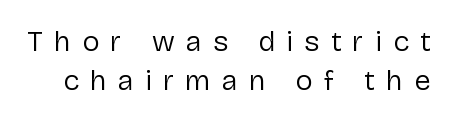
{"serif": "no", "italic": "no", "bold": "no", "weight": "regular", "width": "normal", "stroke_contrast": "low", "x_height": "medium", "monospaced": "no", "underline": "no", "line_spacing": "normal", "line_spacing_ratio": 1.35, "letter_spacing": "wide", "letter_spacing_em": 0.39, "glyph_px": 29}
